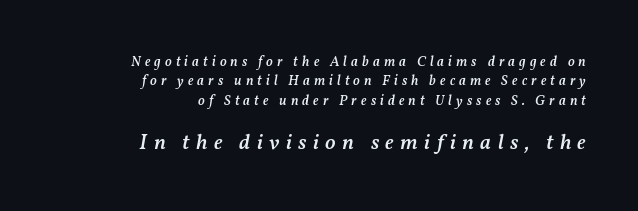
The letters are slanted; this is an italic face. In terms of leading, this rendering sits right in the middle. Words float on clear page, feet unadorned. Someone cranked the tracking dial way up on this one. Set as a demibold, roughly 600 on the weight scale. Is the block centered? No — it sits flush against the right margin.
